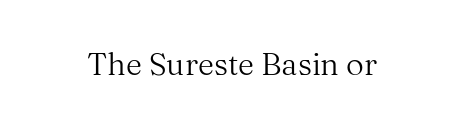
{"serif": "yes", "italic": "no", "bold": "no", "weight": "regular", "width": "normal", "stroke_contrast": "medium", "x_height": "medium", "monospaced": "no", "underline": "no", "letter_spacing": "normal", "letter_spacing_em": 0.0, "glyph_px": 31}
